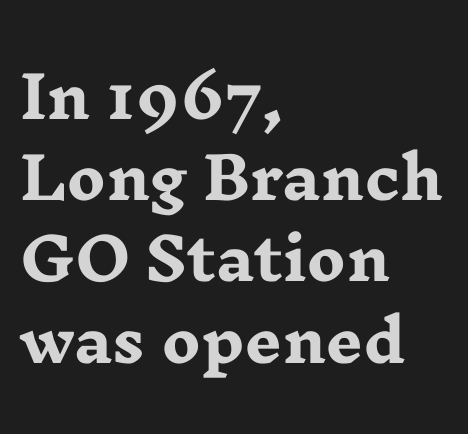
The image shows 58 px heavy, wide serif type, upright; set left-aligned, normal line spacing (1.4x), normal letter spacing, not underlined; low stroke contrast and a medium x-height.
